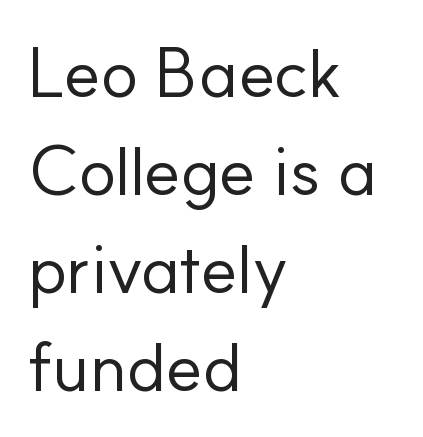
Normally led — the rows are evenly, conventionally spaced. This rendering employs a face without finishing strokes, i.e., a sans-serif. The letters stand straight up with perfectly vertical stems. Weight: not bold — regular or lighter. Caption: multi-line text, flush left, ragged right.
